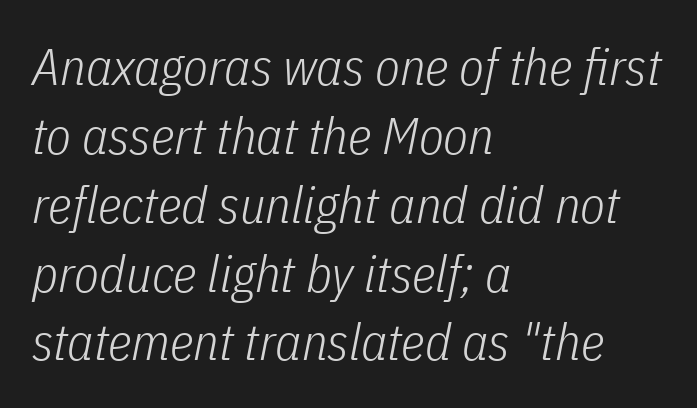
Q: Is the text bold? A: No.
Q: Is the text italic (slanted)? A: Yes, it leans right by about 11 degrees.
Q: Is the text underlined? A: No.
Q: How is the paragraph aligned? A: Left-aligned.
Q: Is the spacing between letters normal or unusually wide? A: Normal.
Q: Is the spacing between lines tight, normal or loose? A: Normal.
Q: Width (condensed, normal, or wide)? A: Condensed.
Q: Stroke contrast? A: Low.
Q: x-height? A: Medium.
Q: Monospaced? A: No.
